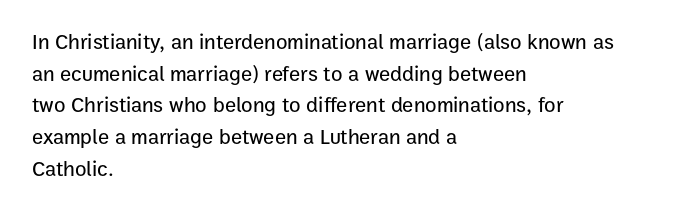
The image shows 21 px text type, upright; set left-aligned, normal line spacing (1.51x), normal letter spacing, not underlined.
